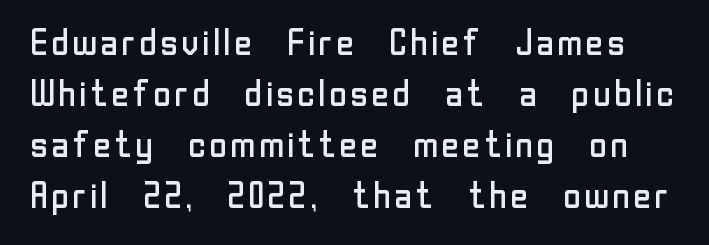
The zone under the glyphs is completely vacant. A typesetter would call this leading conventional body-copy spacing. Look at the tracking — it's just the regular setting, nothing added. Is this a heavy cut? Hardly; it is regular or lighter. Rendered with straight, roman letterforms. The typeface chosen for these lines omits serifs.
